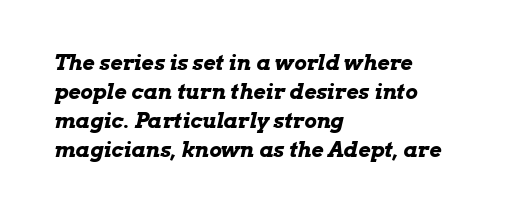
{"italic": "yes", "lean": "right", "slant_degrees": 13, "bold": "yes", "underline": "no", "align": "left", "line_spacing": "normal", "line_spacing_ratio": 1.38, "letter_spacing": "normal", "letter_spacing_em": 0.0, "glyph_px": 21}
